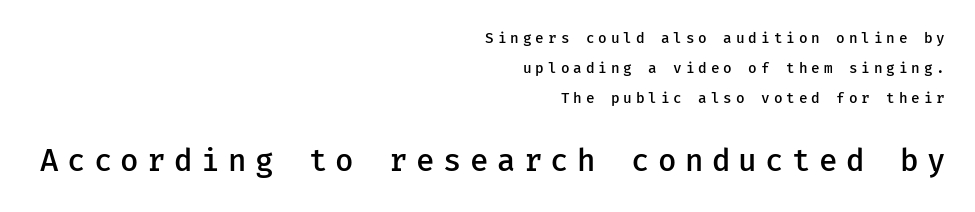
A semibold gives these letters moderate extra thickness, short of bold. Notice the wide empty band between every row — that's loose leading. You could count columns in this text — the font is strictly monospaced. The paragraph shown leans on its right margin. Unmarked baselines from the first word to the last. If you drew a line through each stem, it would be perfectly vertical.
